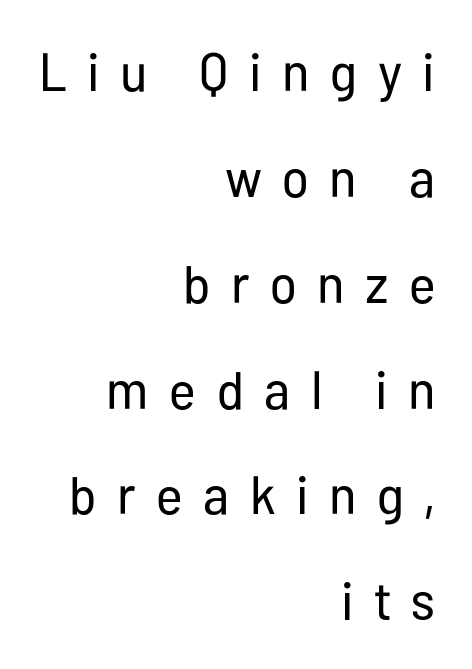
The image shows 54 px regular-weight, condensed sans-serif type, upright; set right-aligned, loose line spacing (1.96x), unusually wide letter spacing (+0.38 em), not underlined; low stroke contrast and a medium x-height.
